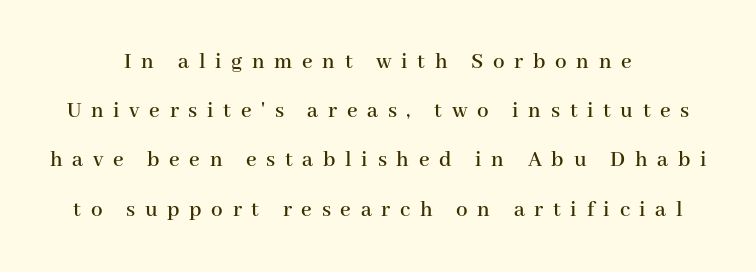
The image shows 23 px text type, upright; set centered, loose line spacing (2.14x), unusually wide letter spacing (+0.42 em), not underlined.
